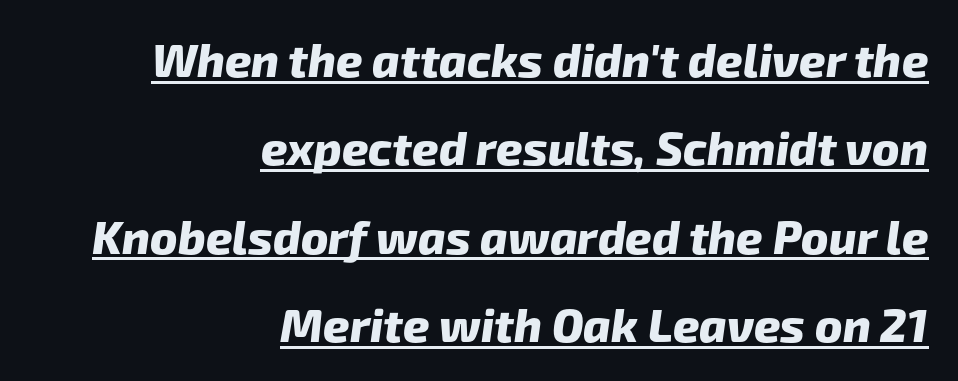
Q: Is the text bold? A: Yes.
Q: Is the typeface a serif or a sans-serif typeface? A: Sans-serif.
Q: Is the text underlined? A: Yes.
Q: How is the paragraph aligned? A: Right-aligned.
Q: Is the spacing between letters normal or unusually wide? A: Normal.
Q: Is the spacing between lines tight, normal or loose? A: Loose.
Q: Width (condensed, normal, or wide)? A: Normal.
Q: Stroke contrast? A: Low.
Q: x-height? A: Medium.
Q: Monospaced? A: No.
